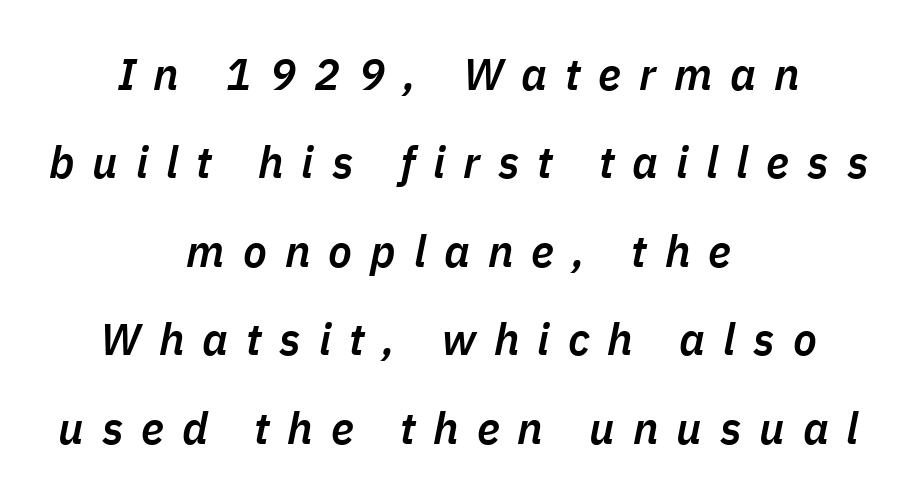
{"italic": "yes", "lean": "right", "slant_degrees": 11, "bold": "semi", "weight": "semibold", "width": "normal", "stroke_contrast": "low", "x_height": "medium", "monospaced": "no", "underline": "no", "align": "center", "line_spacing": "loose", "line_spacing_ratio": 2.01, "letter_spacing": "wide", "letter_spacing_em": 0.41, "glyph_px": 44}
